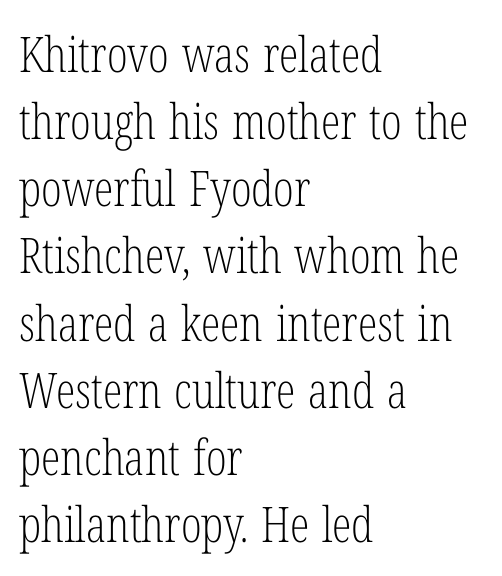
{"serif": "yes", "italic": "no", "bold": "no", "weight": "light", "width": "condensed", "stroke_contrast": "low", "x_height": "medium", "monospaced": "no", "underline": "no", "align": "left", "line_spacing": "normal", "line_spacing_ratio": 1.37, "letter_spacing": "normal", "letter_spacing_em": 0.0, "glyph_px": 49}
